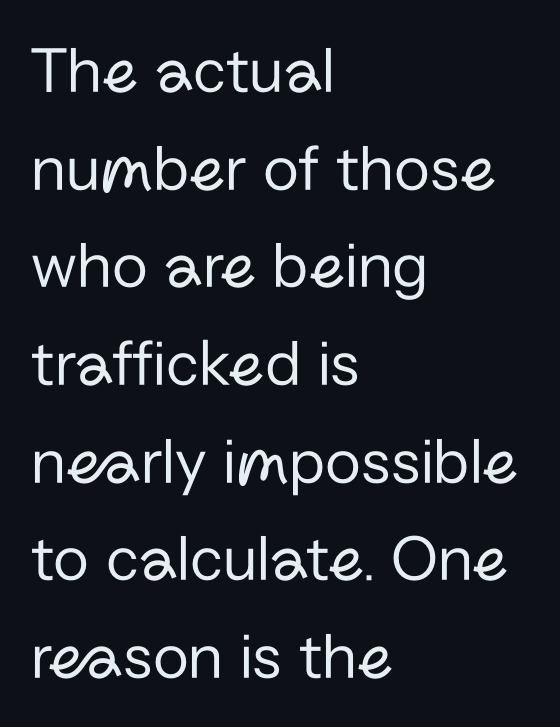
Q: Is the text bold? A: No.
Q: Is the text italic (slanted)? A: No, it is upright.
Q: Is the typeface a serif or a sans-serif typeface? A: Sans-serif.
Q: Is the text underlined? A: No.
Q: How is the paragraph aligned? A: Left-aligned.
Q: Is the spacing between letters normal or unusually wide? A: Normal.
Q: Is the spacing between lines tight, normal or loose? A: Normal.
Q: Width (condensed, normal, or wide)? A: Normal.
Q: Stroke contrast? A: Low.
Q: x-height? A: Medium.
Q: Monospaced? A: No.
